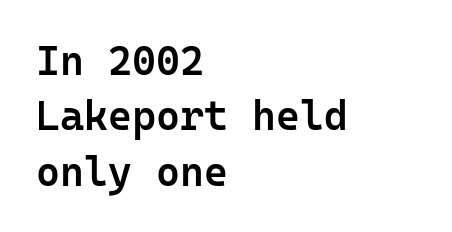
The image shows 41 px semibold sans-serif type, upright, monospaced; set left-aligned, normal line spacing (1.35x), normal letter spacing, not underlined; low stroke contrast and a medium x-height.
